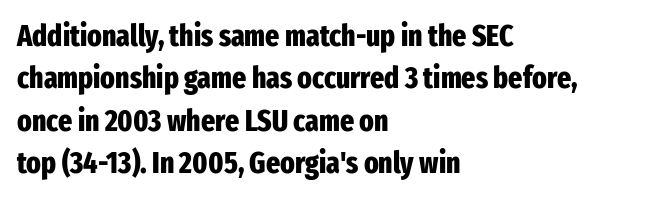
Q: Is the text bold? A: Yes.
Q: Is the text italic (slanted)? A: No, it is upright.
Q: Is the typeface a serif or a sans-serif typeface? A: Sans-serif.
Q: Is the text underlined? A: No.
Q: How is the paragraph aligned? A: Left-aligned.
Q: Is the spacing between letters normal or unusually wide? A: Normal.
Q: Is the spacing between lines tight, normal or loose? A: Normal.
Q: Width (condensed, normal, or wide)? A: Condensed.
Q: Stroke contrast? A: Low.
Q: x-height? A: Medium.
Q: Monospaced? A: No.
